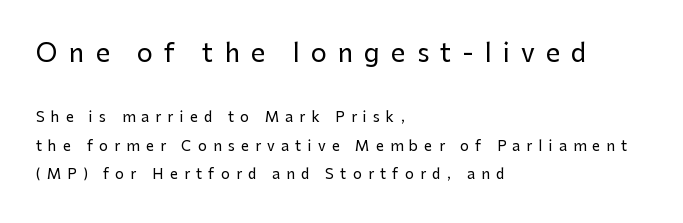
{"italic": "no", "underline": "no", "align": "left", "line_spacing": "loose", "line_spacing_ratio": 2.04, "letter_spacing": "wide", "letter_spacing_em": 0.45, "larger_block": "first", "size_ratio": 1.79, "glyph_px": 25}
